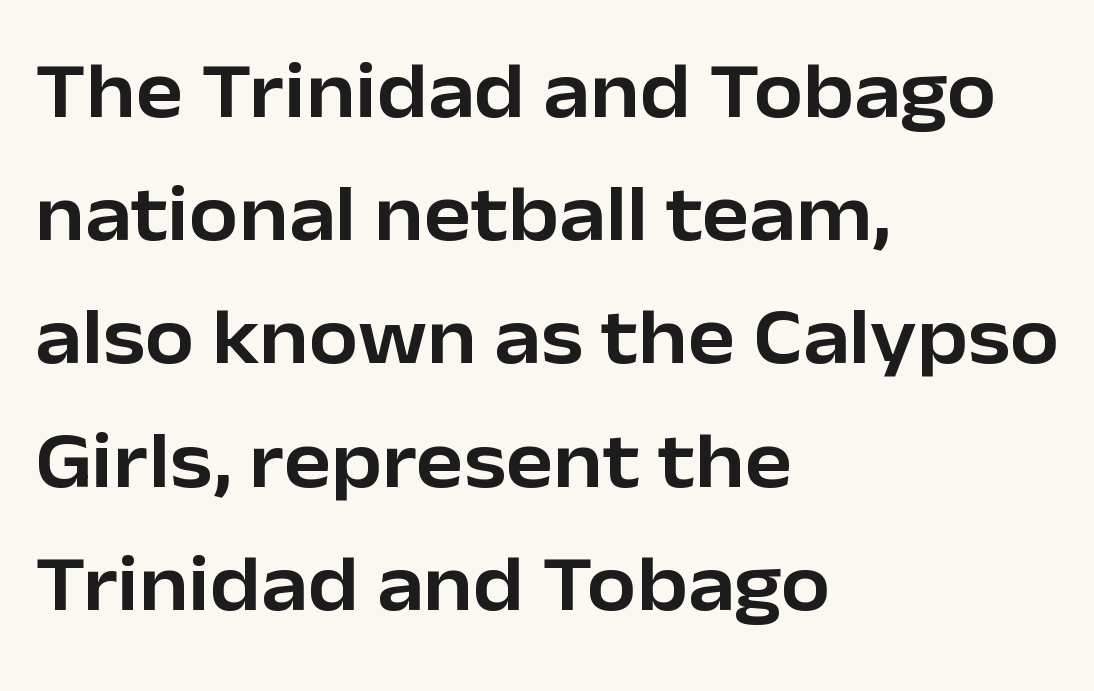
The typography opts for an upright posture over an oblique one. Notice how the passage keeps a crisp vertical edge on the left only. The face used here is proportionally spaced, like ordinary book or web type. Does the leading feel generous? No, just average. Words appear dense and cohesive because spacing is normal. Note: no serifs on the glyphs.
